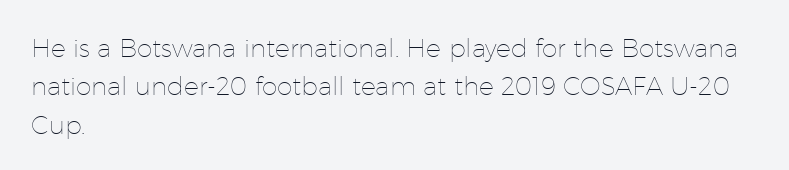
This sample uses an upright cut, with every glyph sitting square on the baseline. The string is rendered with underlining switched off. Tracking value appears to be zero — textbook default spacing. The lines in this sample share a left origin and differ only in where they stop. Vertical spacing — default.
